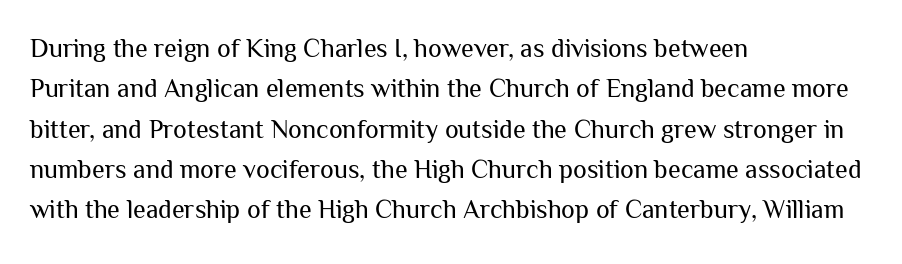
Q: Is the text bold? A: No.
Q: Is the text italic (slanted)? A: No, it is upright.
Q: Is the text underlined? A: No.
Q: How is the paragraph aligned? A: Left-aligned.
Q: Is the spacing between letters normal or unusually wide? A: Normal.
Q: Is the spacing between lines tight, normal or loose? A: Normal.
